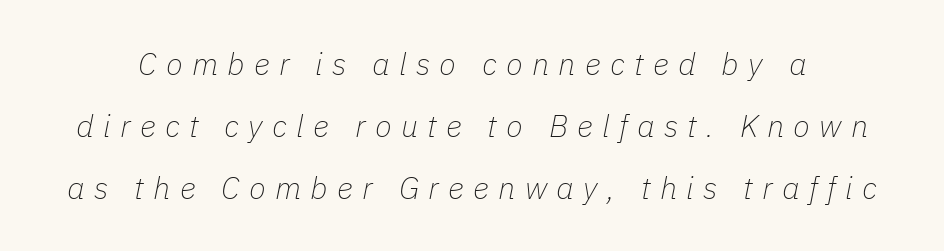
Q: Is the text bold? A: No.
Q: Is the text italic (slanted)? A: Yes, it leans right by about 11 degrees.
Q: Is the text underlined? A: No.
Q: Is the spacing between letters normal or unusually wide? A: Unusually wide.
Q: Is the spacing between lines tight, normal or loose? A: Loose.
Q: Width (condensed, normal, or wide)? A: Normal.
Q: Stroke contrast? A: Low.
Q: x-height? A: Medium.
Q: Monospaced? A: No.
